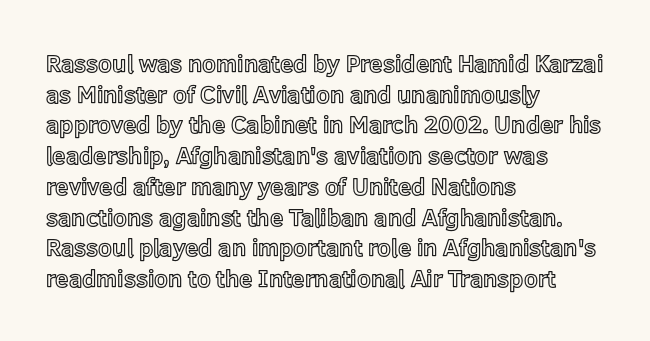
The image shows 24 px text type, upright; set left-aligned, normal line spacing (1.28x), normal letter spacing, not underlined.
